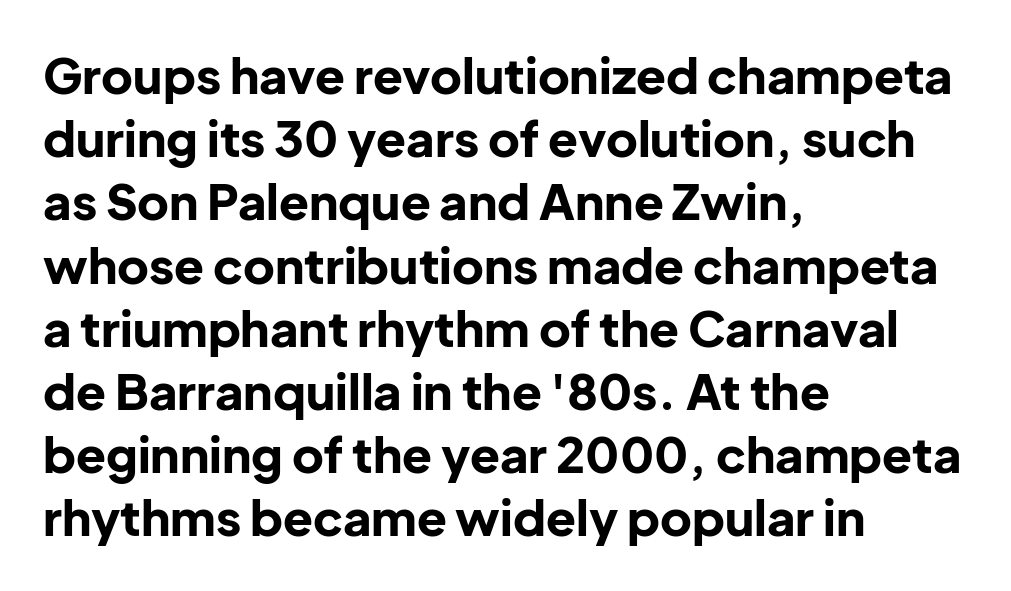
Plain, unruled lines of type. Is this a sans? Yes — the strokes have no serifs. Varying glyph widths throughout — classic text-font behaviour. Here the glyphs are tracked normally, forming tight word shapes. Alignment: flush left.
